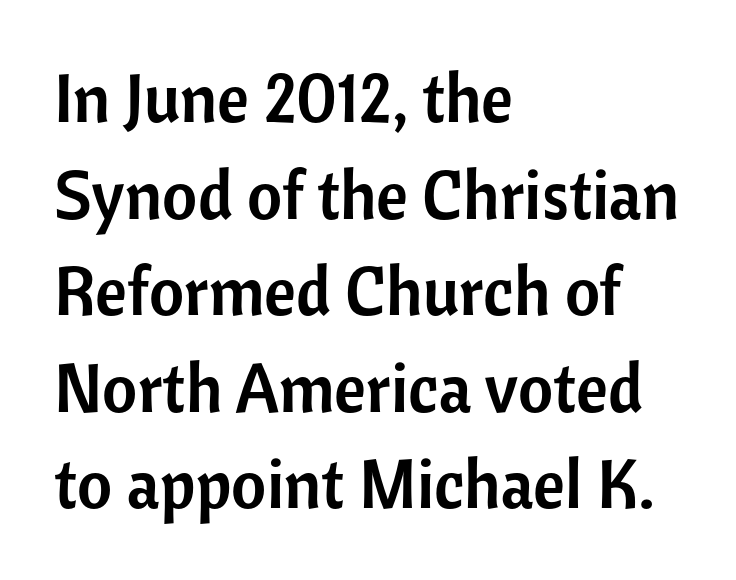
Q: Is the text italic (slanted)? A: No, it is upright.
Q: Is the typeface a serif or a sans-serif typeface? A: Sans-serif.
Q: Is the text underlined? A: No.
Q: How is the paragraph aligned? A: Left-aligned.
Q: Is the spacing between letters normal or unusually wide? A: Normal.
Q: Is the spacing between lines tight, normal or loose? A: Normal.
Q: Width (condensed, normal, or wide)? A: Normal.
Q: Stroke contrast? A: Low.
Q: x-height? A: Medium.
Q: Monospaced? A: No.
